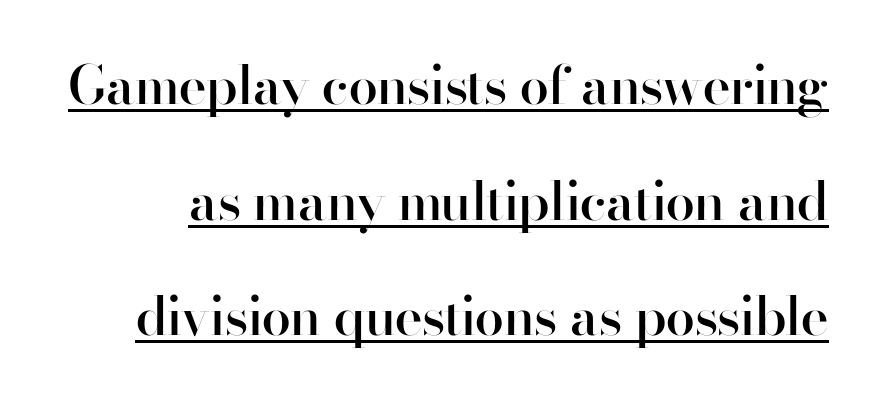
The image shows 53 px semibold sans-serif type, upright; set loose line spacing (2.18x), normal letter spacing, underlined; high stroke contrast and a small x-height.
